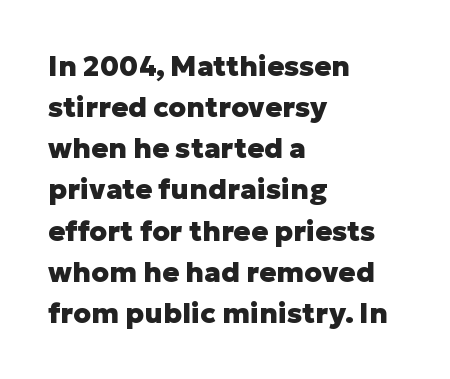
Q: Is the text bold? A: Yes.
Q: Is the text italic (slanted)? A: No, it is upright.
Q: Is the typeface a serif or a sans-serif typeface? A: Sans-serif.
Q: Is the text underlined? A: No.
Q: How is the paragraph aligned? A: Left-aligned.
Q: Is the spacing between letters normal or unusually wide? A: Normal.
Q: Is the spacing between lines tight, normal or loose? A: Normal.
Q: Width (condensed, normal, or wide)? A: Normal.
Q: Stroke contrast? A: Low.
Q: x-height? A: Medium.
Q: Monospaced? A: No.
